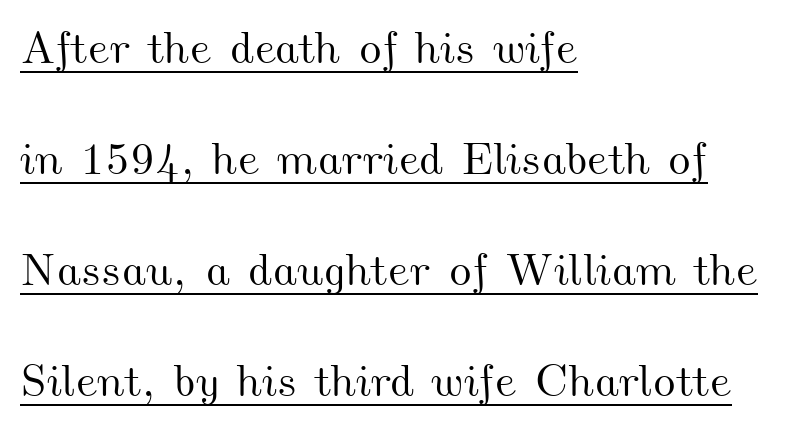
{"width": "wide", "stroke_contrast": "medium", "x_height": "small", "monospaced": "no", "underline": "yes", "align": "left", "line_spacing": "loose", "line_spacing_ratio": 2.47, "letter_spacing": "normal", "letter_spacing_em": 0.0, "glyph_px": 45}
